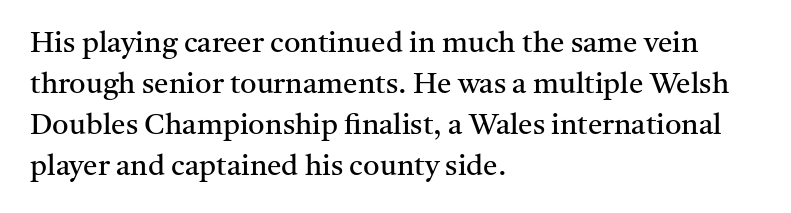
The image shows 29 px regular-weight serif type, upright; set left-aligned, normal line spacing (1.41x), normal letter spacing, not underlined; medium stroke contrast and a medium x-height.
